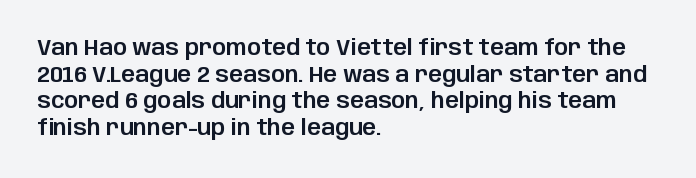
A student would call this left alignment; a typographer would say flush left, rag right. Nobody touched the tracking dial on this one. Tall strokes in this sample are plumb rather than angled. Descenders are the only things crossing below the line.
